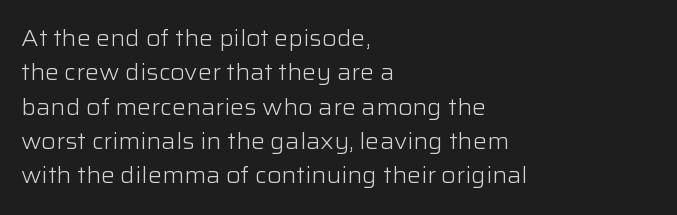
The image shows 22 px text type, upright; set left-aligned, normal line spacing (1.56x), normal letter spacing, not underlined.
